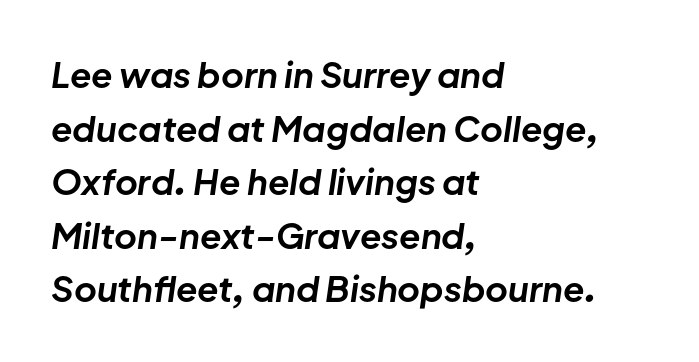
{"italic": "yes", "lean": "right", "slant_degrees": 8, "bold": "yes", "weight": "bold", "width": "normal", "stroke_contrast": "low", "x_height": "medium", "monospaced": "no", "underline": "no", "align": "left", "line_spacing": "normal", "line_spacing_ratio": 1.53, "letter_spacing": "normal", "letter_spacing_em": 0.0, "glyph_px": 35}
